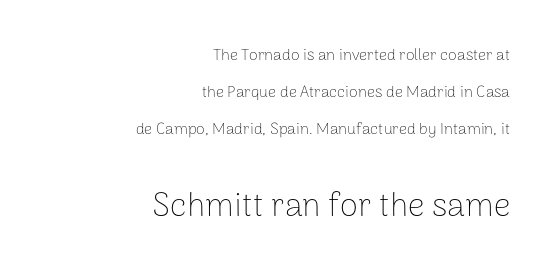
Q: Is the text bold? A: No.
Q: Is the text italic (slanted)? A: No, it is upright.
Q: Is the typeface a serif or a sans-serif typeface? A: Sans-serif.
Q: Is the text underlined? A: No.
Q: How is the paragraph aligned? A: Right-aligned.
Q: Is the spacing between letters normal or unusually wide? A: Normal.
Q: Is the spacing between lines tight, normal or loose? A: Loose.
Q: Which block of text is set in a larger size, the first (top) or the second (bottom)? A: The second (bottom) one.
Q: Width (condensed, normal, or wide)? A: Normal.
Q: Stroke contrast? A: Low.
Q: x-height? A: Medium.
Q: Monospaced? A: No.
